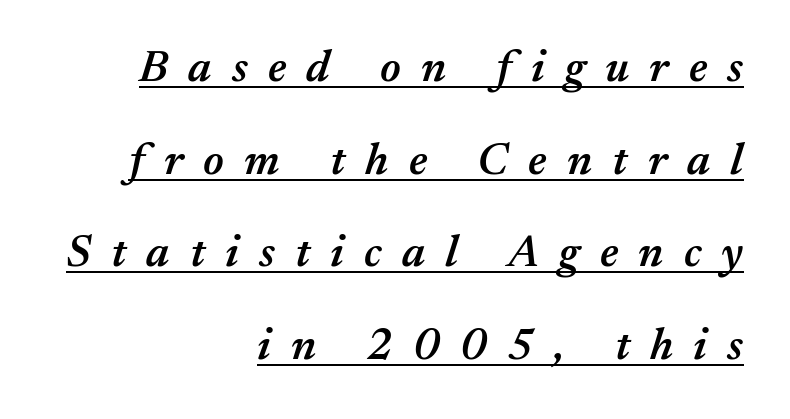
The image shows 45 px semibold type, italic (leaning right); set right-aligned, loose line spacing (2.06x), unusually wide letter spacing (+0.45 em), underlined; medium stroke contrast and a medium x-height.
